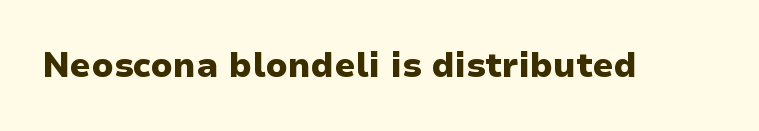
{"serif": "no", "italic": "no", "bold": "yes", "weight": "heavy", "width": "normal", "stroke_contrast": "low", "x_height": "medium", "monospaced": "no", "underline": "no", "letter_spacing": "normal", "letter_spacing_em": 0.0, "glyph_px": 34}
